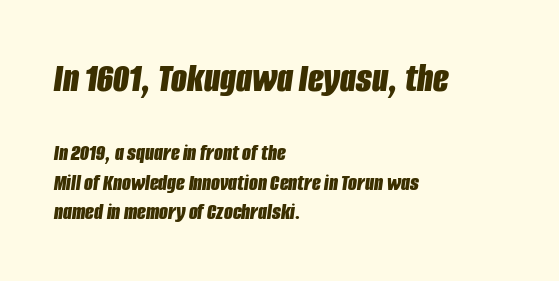
The image shows 41 px bold, condensed type, italic (leaning right); set left-aligned, normal line spacing (1.28x), normal letter spacing, not underlined; the first (top) block is 1.78x larger; low stroke contrast and a large x-height.
